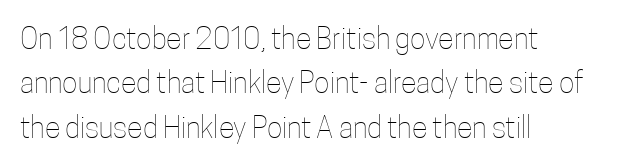
Reading down the block, your eye returns to a fixed left position each line. Leading: standard. Heaviness? Minimal to ordinary, like unemphasized prose. These lines keep a tight, regular rhythm from letter to letter.
